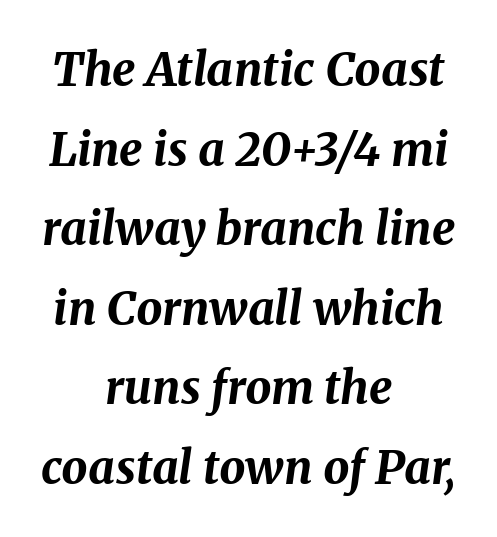
{"italic": "yes", "lean": "right", "slant_degrees": 8, "bold": "yes", "weight": "bold", "width": "normal", "stroke_contrast": "medium", "x_height": "medium", "monospaced": "no", "underline": "no", "align": "center", "line_spacing_ratio": 1.73, "letter_spacing": "normal", "letter_spacing_em": 0.0, "glyph_px": 46}
